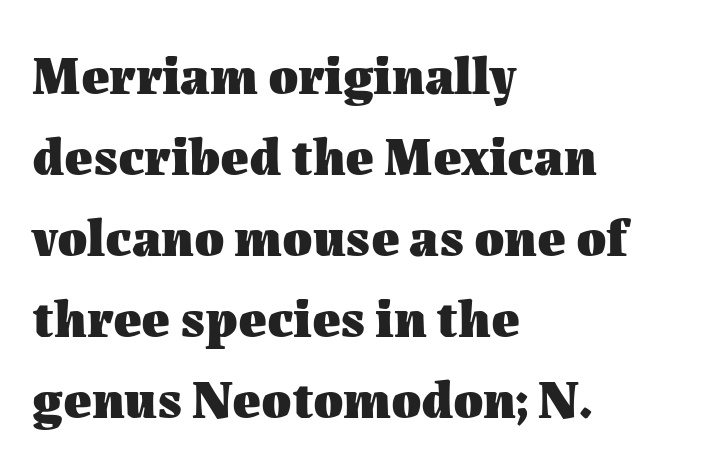
The image shows 54 px heavy type, upright; set left-aligned, normal line spacing (1.5x), normal letter spacing, not underlined; medium stroke contrast and a medium x-height.
